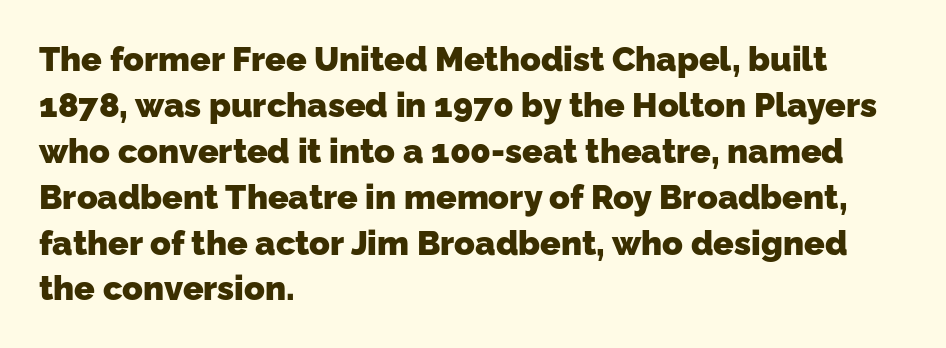
Q: Is the text bold? A: Yes.
Q: Is the typeface a serif or a sans-serif typeface? A: Sans-serif.
Q: Is the text underlined? A: No.
Q: How is the paragraph aligned? A: Left-aligned.
Q: Is the spacing between letters normal or unusually wide? A: Normal.
Q: Is the spacing between lines tight, normal or loose? A: Normal.
Q: Width (condensed, normal, or wide)? A: Normal.
Q: Stroke contrast? A: Low.
Q: x-height? A: Medium.
Q: Monospaced? A: No.
